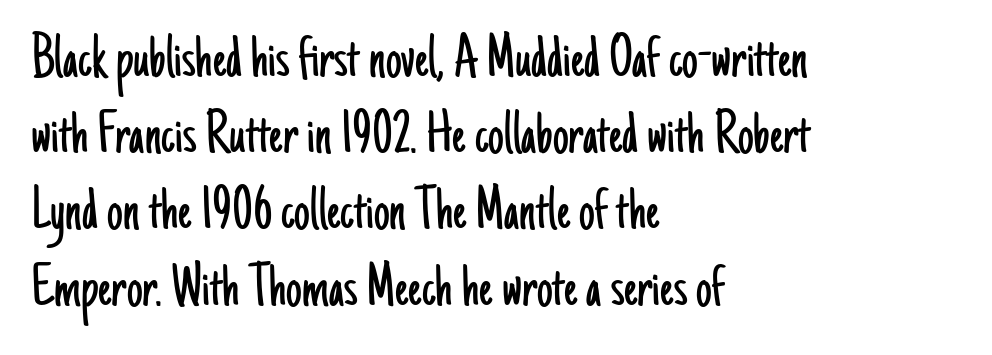
The rendering uses natural spacing where letterforms have individual widths. Heaviness? Minimal to ordinary, like unemphasized prose. The designer went with a sans here, leaving each stem footless. The gaps between neighbouring characters are ordinary and unremarkable. No italicization has been applied; the sample stays upright. Quick note: underline off.
